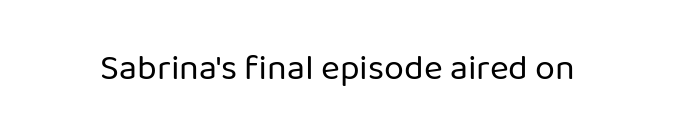
Q: Is the text bold? A: No.
Q: Is the text italic (slanted)? A: No, it is upright.
Q: Is the typeface a serif or a sans-serif typeface? A: Sans-serif.
Q: Is the text underlined? A: No.
Q: Is the spacing between letters normal or unusually wide? A: Normal.
Q: Width (condensed, normal, or wide)? A: Normal.
Q: Stroke contrast? A: Low.
Q: x-height? A: Medium.
Q: Monospaced? A: No.
